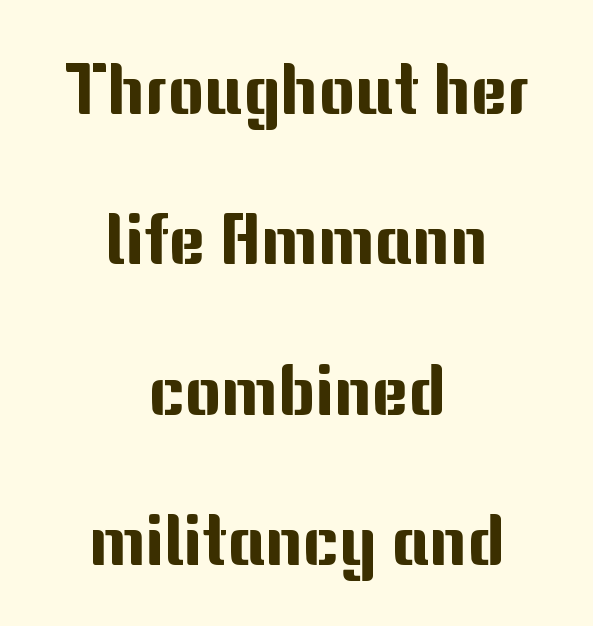
{"serif": "no", "italic": "no", "width": "normal", "stroke_contrast": "medium", "x_height": "medium", "monospaced": "no", "underline": "no", "align": "center", "line_spacing": "loose", "line_spacing_ratio": 2.15, "letter_spacing": "normal", "letter_spacing_em": 0.0, "glyph_px": 70}
